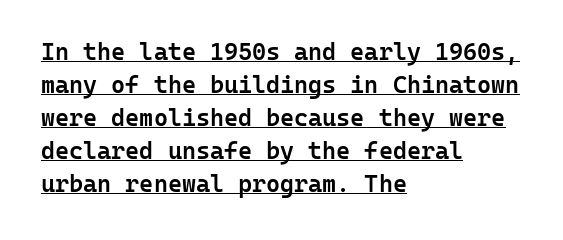
Q: Is the text bold? A: Semi-bold.
Q: Is the text italic (slanted)? A: No, it is upright.
Q: Is the text underlined? A: Yes.
Q: How is the paragraph aligned? A: Left-aligned.
Q: Is the spacing between letters normal or unusually wide? A: Normal.
Q: Is the spacing between lines tight, normal or loose? A: Normal.
